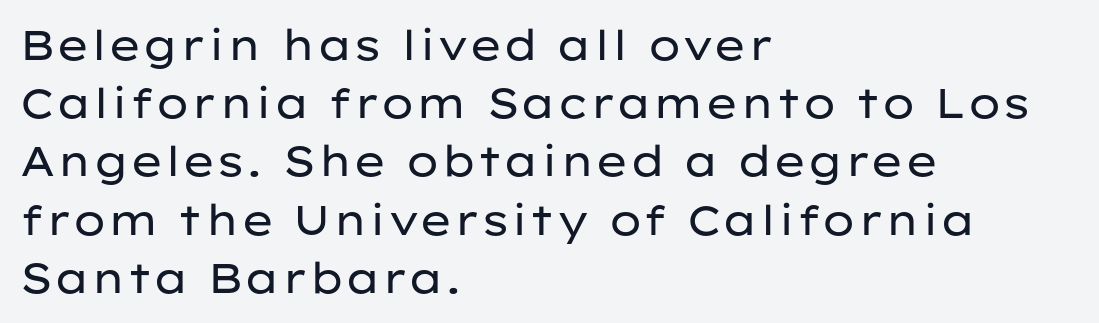
Q: Is the text bold? A: No.
Q: Is the text italic (slanted)? A: No, it is upright.
Q: Is the typeface a serif or a sans-serif typeface? A: Sans-serif.
Q: Is the text underlined? A: No.
Q: How is the paragraph aligned? A: Left-aligned.
Q: Is the spacing between letters normal or unusually wide? A: Normal.
Q: Is the spacing between lines tight, normal or loose? A: Normal.
Q: Width (condensed, normal, or wide)? A: Wide.
Q: Stroke contrast? A: Low.
Q: x-height? A: Medium.
Q: Monospaced? A: No.
